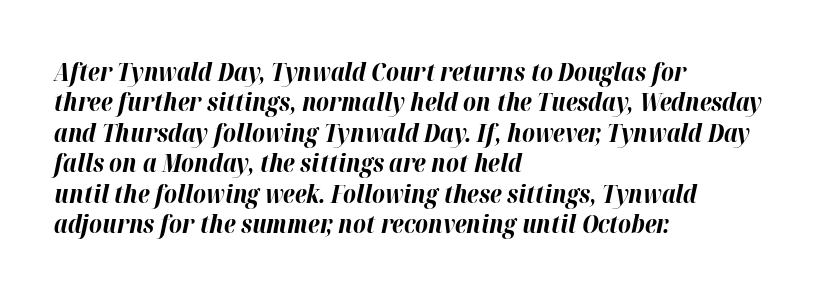
The image shows 25 px bold type, italic (leaning right); set left-aligned, line spacing 1.22x, normal letter spacing, not underlined.
